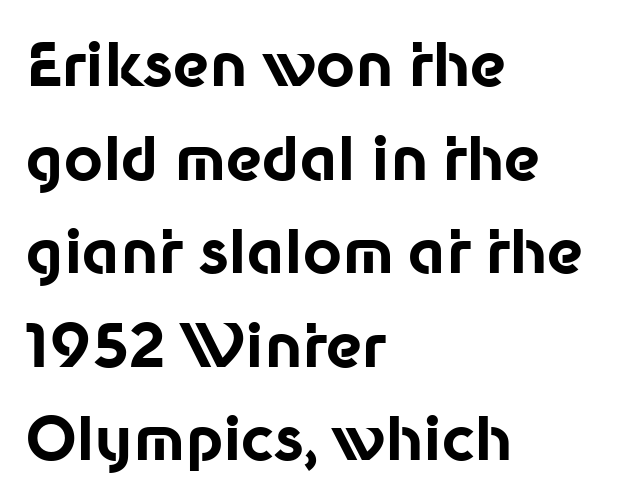
Letter spacing: default. Nothing sits at the stroke ends, so this counts as sans-serif. In terms of posture, this sample is upright. These lines are rendered in a variable-pitch font. The rows are spaced the way most documents space them.
